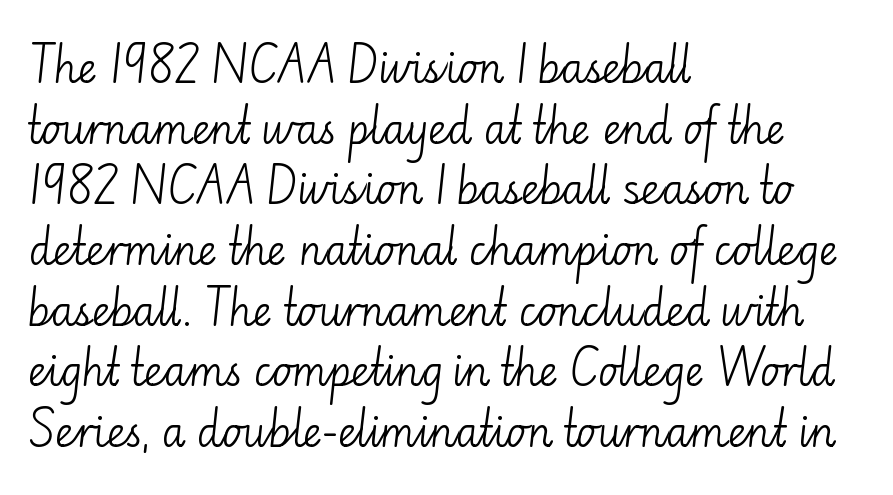
All the whitespace from short lines collects on the right. The line texture is even and compact thanks to regular tracking. Reading down the column, the eye jumps a familiar distance to each next line. The font family rendered here belongs to the sans-serif group. These lines are rendered in a variable-pitch font.
